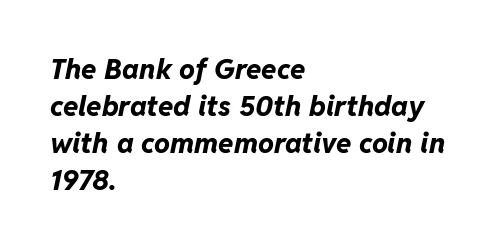
Letters rest on an invisible, unmarked baseline. Every character sits at an angle, as italics do. The letters advance in unequal steps, a hallmark of proportional type. The font is running at its bold setting. Default kerning and tracking; the words read as compact shapes.
